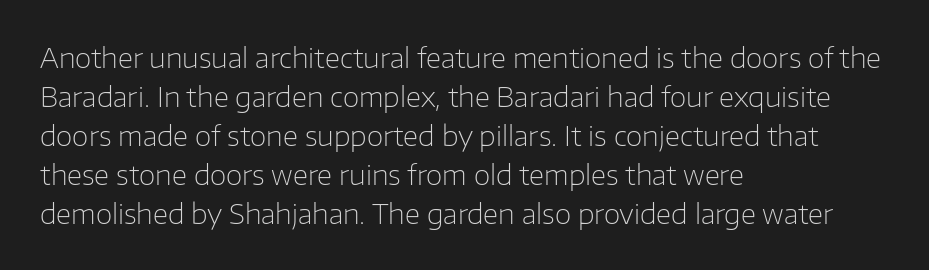
Q: Is the text bold? A: No.
Q: Is the text italic (slanted)? A: No, it is upright.
Q: Is the text underlined? A: No.
Q: How is the paragraph aligned? A: Left-aligned.
Q: Is the spacing between letters normal or unusually wide? A: Normal.
Q: Is the spacing between lines tight, normal or loose? A: Normal.
